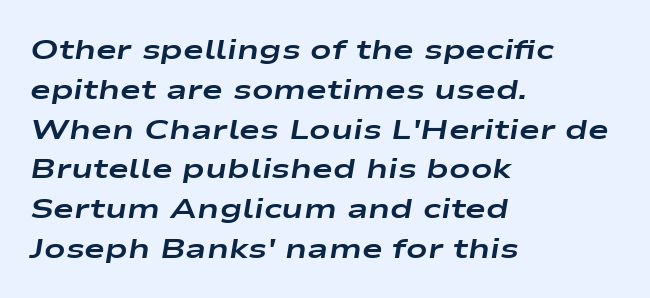
Q: Is the text bold? A: Yes.
Q: Is the text italic (slanted)? A: Yes, it leans right by about 9 degrees.
Q: Is the text underlined? A: No.
Q: How is the paragraph aligned? A: Left-aligned.
Q: Is the spacing between letters normal or unusually wide? A: Normal.
Q: Is the spacing between lines tight, normal or loose? A: Normal.
Q: Width (condensed, normal, or wide)? A: Wide.
Q: Stroke contrast? A: Low.
Q: x-height? A: Medium.
Q: Monospaced? A: No.
